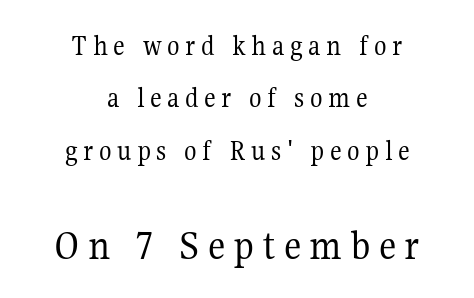
Regarding serifs, this sample has them. Type size steps up from the first block to the second. Typeset on center — no edge is straight. Looks like regular typesetting: each glyph gets only the width it needs. Glance below the letters and you will spot only blank space.
